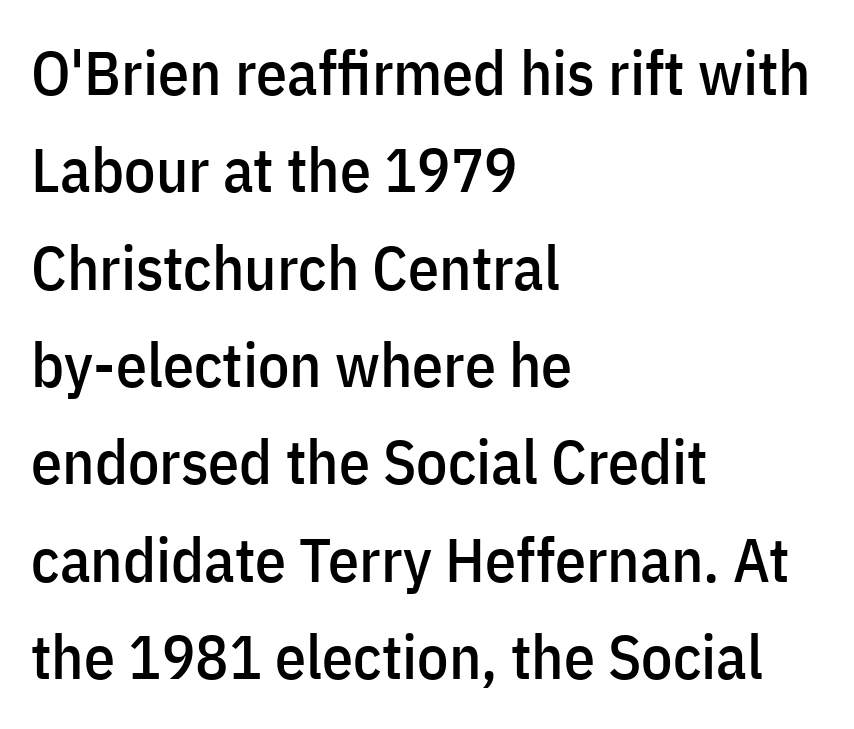
Q: Is the text italic (slanted)? A: No, it is upright.
Q: Is the typeface a serif or a sans-serif typeface? A: Sans-serif.
Q: Is the text underlined? A: No.
Q: How is the paragraph aligned? A: Left-aligned.
Q: Is the spacing between letters normal or unusually wide? A: Normal.
Q: Is the spacing between lines tight, normal or loose? A: Normal.
Q: Width (condensed, normal, or wide)? A: Condensed.
Q: Stroke contrast? A: Low.
Q: x-height? A: Medium.
Q: Monospaced? A: No.
